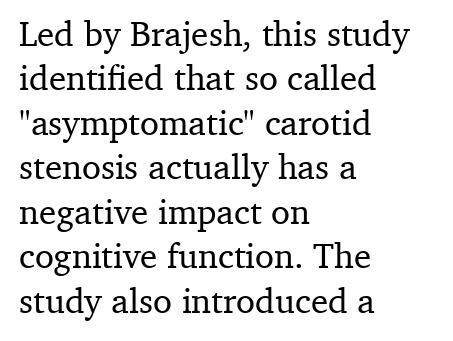
{"serif": "yes", "italic": "no", "width": "normal", "stroke_contrast": "medium", "x_height": "medium", "monospaced": "no", "underline": "no", "align": "left", "line_spacing": "normal", "line_spacing_ratio": 1.27, "letter_spacing": "normal", "letter_spacing_em": 0.0, "glyph_px": 35}
